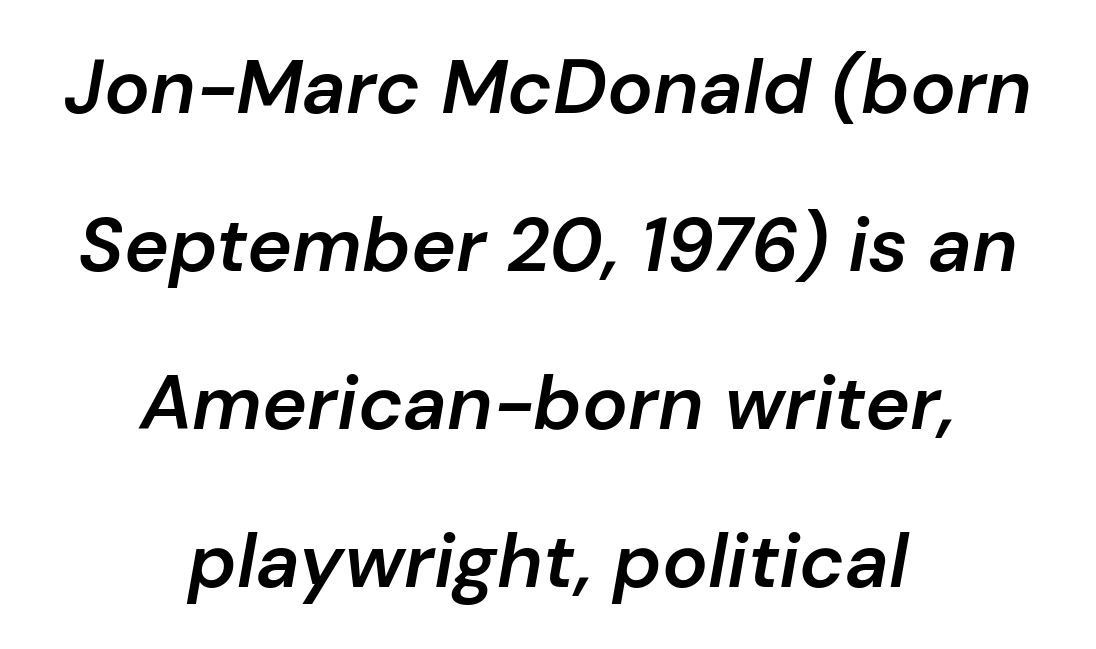
{"italic": "yes", "lean": "right", "slant_degrees": 10, "bold": "semi", "weight": "semibold", "width": "normal", "stroke_contrast": "low", "x_height": "medium", "monospaced": "no", "underline": "no", "align": "center", "line_spacing": "loose", "line_spacing_ratio": 2.08, "letter_spacing": "normal", "letter_spacing_em": 0.0, "glyph_px": 76}
